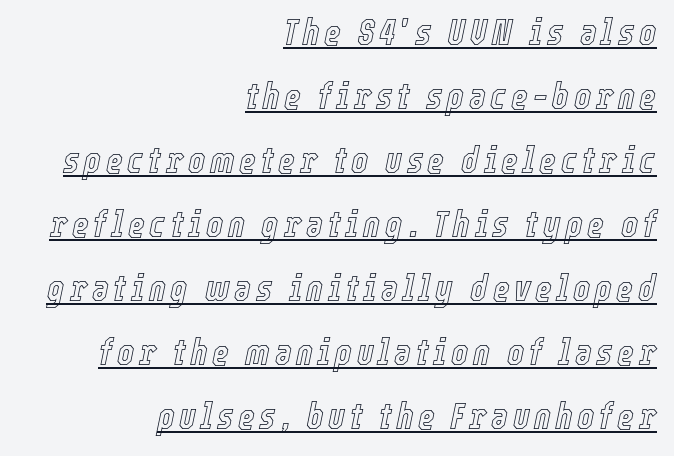
Q: Is the text italic (slanted)? A: Yes, it leans right by about 12 degrees.
Q: Is the text underlined? A: Yes.
Q: How is the paragraph aligned? A: Right-aligned.
Q: Width (condensed, normal, or wide)? A: Condensed.
Q: x-height? A: Medium.
Q: Monospaced? A: No.
